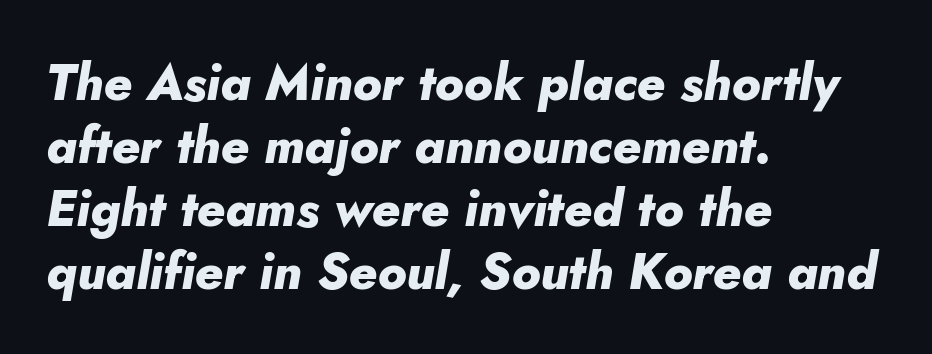
{"italic": "yes", "lean": "right", "slant_degrees": 5, "bold": "yes", "weight": "heavy", "width": "normal", "stroke_contrast": "low", "x_height": "small", "monospaced": "no", "underline": "no", "align": "left", "line_spacing": "normal", "line_spacing_ratio": 1.26, "letter_spacing": "normal", "letter_spacing_em": 0.0, "glyph_px": 50}
